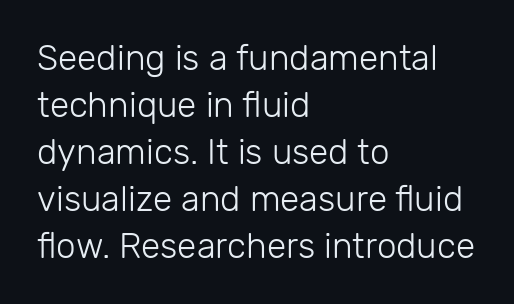
The image shows 35 px light sans-serif type, upright; set left-aligned, normal line spacing (1.34x), normal letter spacing, not underlined; low stroke contrast and a medium x-height.
